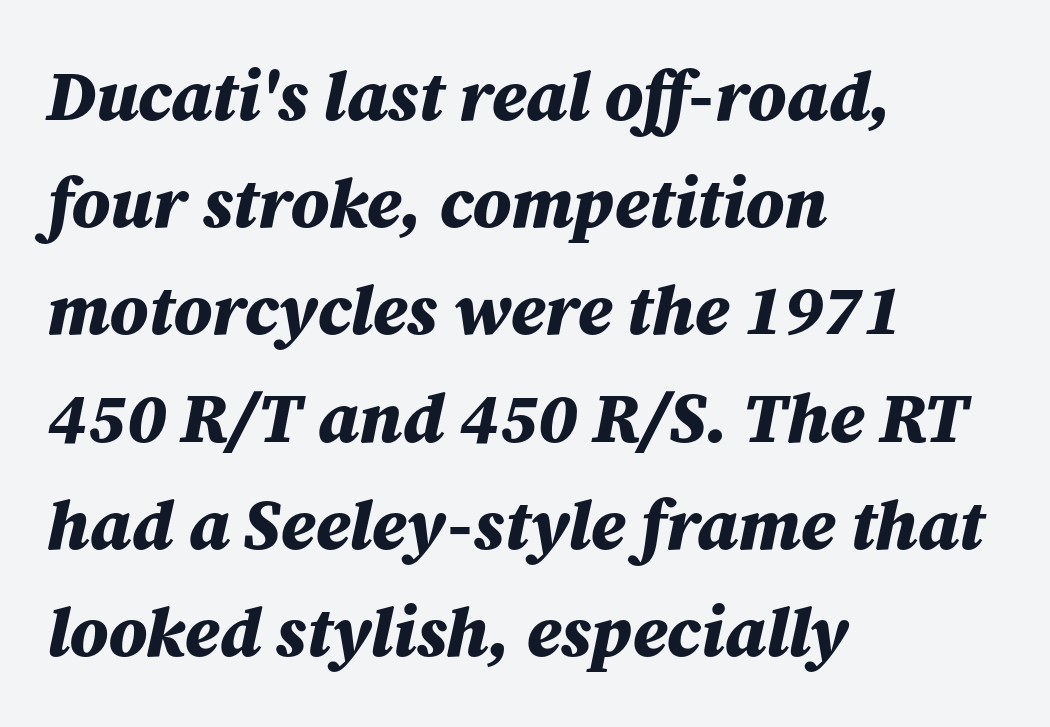
The image shows 71 px bold type, italic (leaning right); set left-aligned, normal line spacing (1.51x), normal letter spacing, not underlined; medium stroke contrast and a medium x-height.
